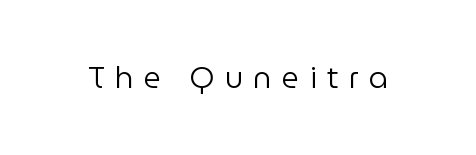
Q: Is the text bold? A: No.
Q: Is the text italic (slanted)? A: No, it is upright.
Q: Is the typeface a serif or a sans-serif typeface? A: Sans-serif.
Q: Is the text underlined? A: No.
Q: Is the spacing between letters normal or unusually wide? A: Unusually wide.
Q: Width (condensed, normal, or wide)? A: Normal.
Q: Stroke contrast? A: Low.
Q: x-height? A: Medium.
Q: Monospaced? A: No.
